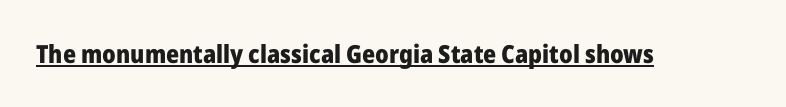
The image shows 25 px bold type, upright; set normal letter spacing, underlined.
